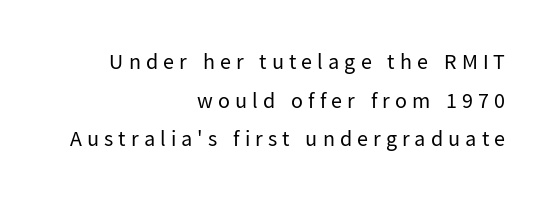
The tracking jumps out immediately: characters are airy and widely separated. Vertical stems look standard width or narrower in stroke. Italic? Not at all — the glyphs are vertical. Where is the straight margin? On the right. Each row of text sits above clean, open space.
